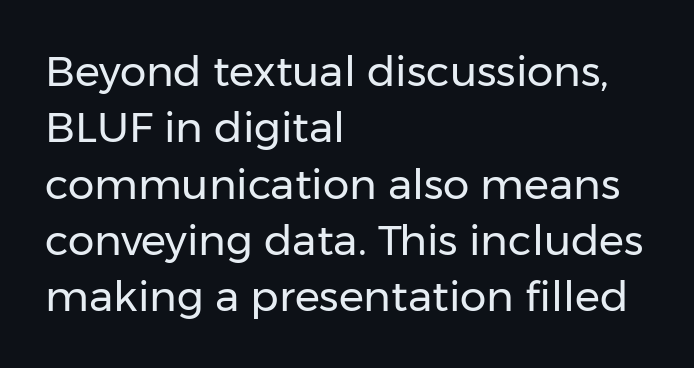
Q: Is the text bold? A: No.
Q: Is the text italic (slanted)? A: No, it is upright.
Q: Is the typeface a serif or a sans-serif typeface? A: Sans-serif.
Q: Is the text underlined? A: No.
Q: How is the paragraph aligned? A: Left-aligned.
Q: Is the spacing between letters normal or unusually wide? A: Normal.
Q: Is the spacing between lines tight, normal or loose? A: Normal.
Q: Width (condensed, normal, or wide)? A: Normal.
Q: Stroke contrast? A: Low.
Q: x-height? A: Medium.
Q: Monospaced? A: No.
